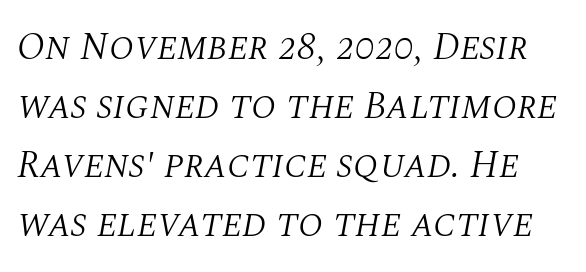
Spacing verdict: proportional, widths tailored to each character. Each row of text sits above clean, open space. Nothing heavy about these letters — not bold at all. The rendering applies a slant to the glyphs. The text was rendered using a seriffed face with decorative stroke endings.
